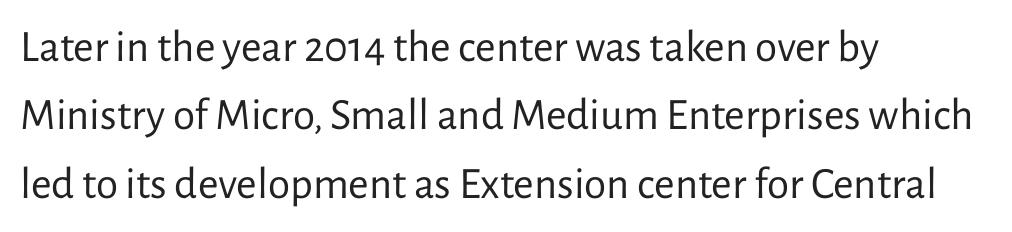
The image shows 45 px regular-weight sans-serif type, upright; set left-aligned, normal line spacing (1.52x), normal letter spacing, not underlined; low stroke contrast and a medium x-height.
